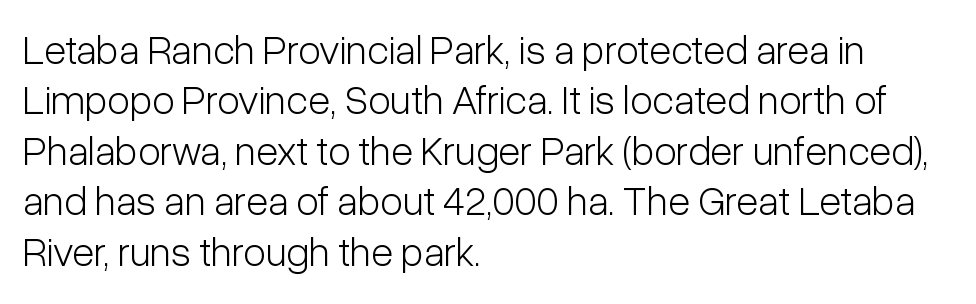
Regarding serifs, this sample does without them. Unmarked baselines from the first word to the last. Which margin do the lines hug? The left one — the right edge is uneven. Is there any slant? The stems are plumb. Summary of weight: not heavy and not bold.
